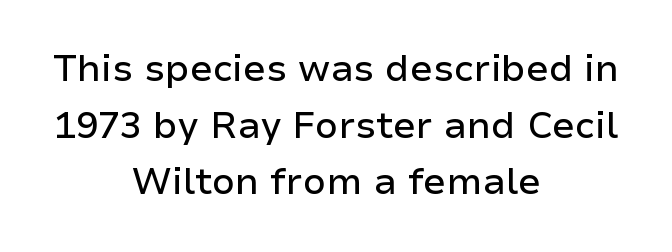
Q: Is the text italic (slanted)? A: No, it is upright.
Q: Is the typeface a serif or a sans-serif typeface? A: Sans-serif.
Q: Is the text underlined? A: No.
Q: How is the paragraph aligned? A: Centered.
Q: Is the spacing between letters normal or unusually wide? A: Normal.
Q: Is the spacing between lines tight, normal or loose? A: Normal.
Q: Width (condensed, normal, or wide)? A: Normal.
Q: Stroke contrast? A: Low.
Q: x-height? A: Medium.
Q: Monospaced? A: No.
